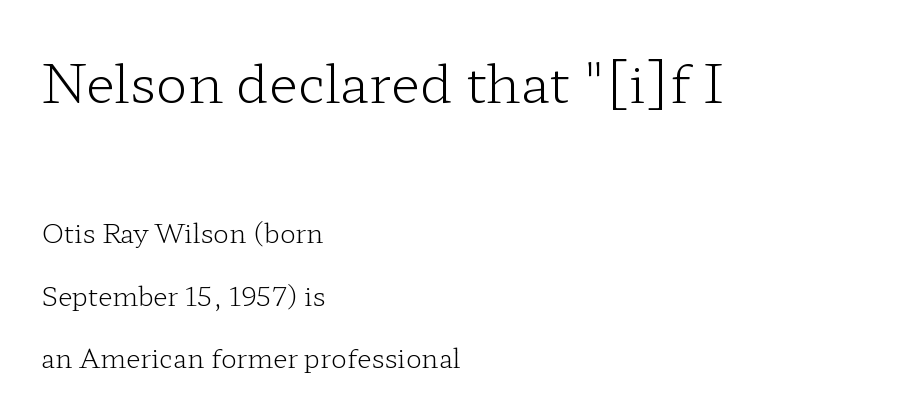
The image shows 53 px light, wide serif type, upright; set left-aligned, loose line spacing (2.42x), normal letter spacing, not underlined; the first (top) block is 2.04x larger; low stroke contrast and a medium x-height.
